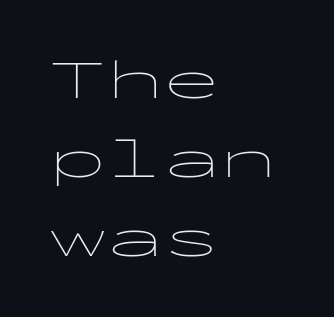
Q: Is the text bold? A: No.
Q: Is the text italic (slanted)? A: No, it is upright.
Q: Is the typeface a serif or a sans-serif typeface? A: Sans-serif.
Q: Is the text underlined? A: No.
Q: How is the paragraph aligned? A: Left-aligned.
Q: Is the spacing between letters normal or unusually wide? A: Normal.
Q: Is the spacing between lines tight, normal or loose? A: Normal.
Q: Width (condensed, normal, or wide)? A: Wide.
Q: Stroke contrast? A: Low.
Q: x-height? A: Medium.
Q: Monospaced? A: Yes.
